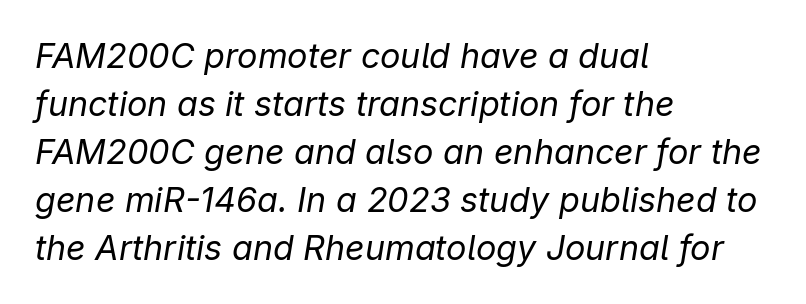
The image shows 34 px regular-weight type, italic (leaning right); set left-aligned, normal line spacing (1.41x), normal letter spacing, not underlined; low stroke contrast and a medium x-height.
